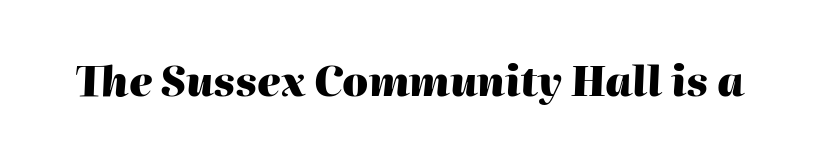
Plenty of ink on the page — the face is bold. Spacing between characters is what you'd get straight out of the box. Note the varied advance widths — an 'i' is clearly narrower than an 'm'. The strip under each line holds only bare page.
